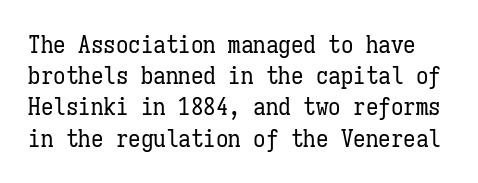
Q: Is the text bold? A: No.
Q: Is the text italic (slanted)? A: No, it is upright.
Q: Is the text underlined? A: No.
Q: Is the spacing between letters normal or unusually wide? A: Normal.
Q: Is the spacing between lines tight, normal or loose? A: Normal.
